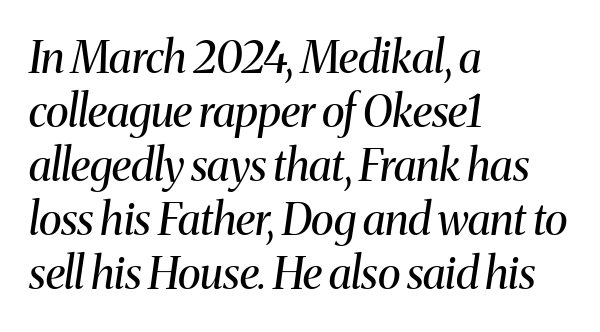
Type style note: has serifs. Bold? No — there's no thickening of the strokes. Here the glyphs are tracked normally, forming tight word shapes. The ragged edge is on the right, which tells us the setting is flush left. The space directly below the letters is spotless.
